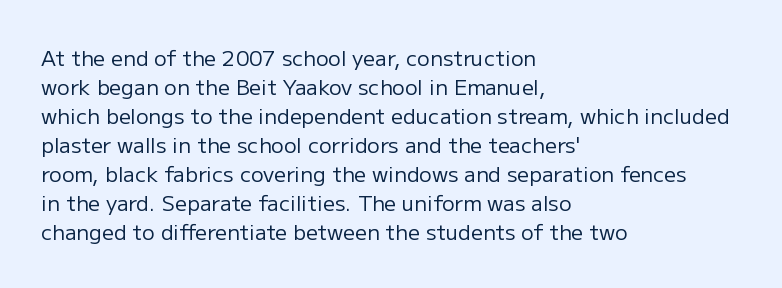
Letters rest on an invisible, unmarked baseline. Heaviness? Minimal to ordinary, like unemphasized prose. The rendering anchors every line to the left-hand side. The line-height multiplier appears to be the usual default.
